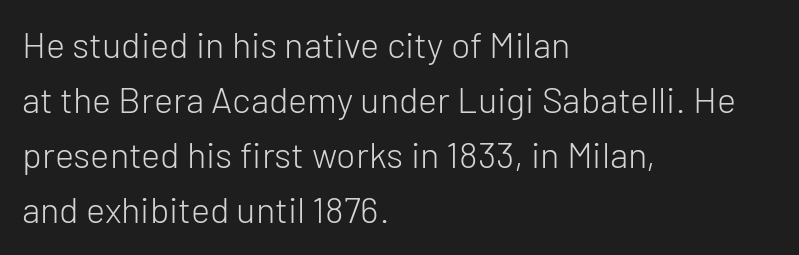
Q: Is the text bold? A: No.
Q: Is the text italic (slanted)? A: No, it is upright.
Q: Is the typeface a serif or a sans-serif typeface? A: Sans-serif.
Q: Is the text underlined? A: No.
Q: How is the paragraph aligned? A: Left-aligned.
Q: Is the spacing between letters normal or unusually wide? A: Normal.
Q: Is the spacing between lines tight, normal or loose? A: Normal.
Q: Width (condensed, normal, or wide)? A: Normal.
Q: Stroke contrast? A: Low.
Q: x-height? A: Medium.
Q: Monospaced? A: No.
